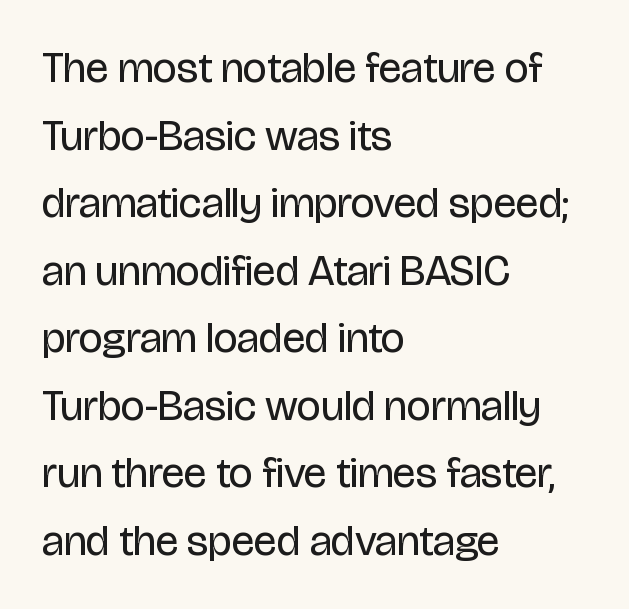
A typesetter would call this leading conventional body-copy spacing. The type sits square on the baseline with zero lean. Here the glyphs are tracked normally, forming tight word shapes. The area under the type is left untouched. Note the varied advance widths — an 'i' is clearly narrower than an 'm'.
